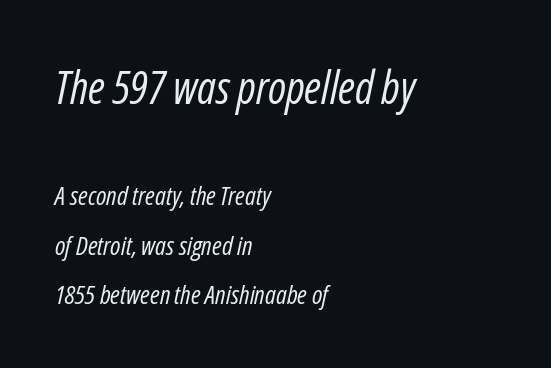
{"italic": "yes", "lean": "right", "slant_degrees": 12, "bold": "no", "weight": "regular", "width": "condensed", "stroke_contrast": "low", "x_height": "medium", "monospaced": "no", "underline": "no", "align": "left", "line_spacing": "loose", "line_spacing_ratio": 1.91, "letter_spacing": "normal", "letter_spacing_em": 0.0, "larger_block": "first", "size_ratio": 1.73, "glyph_px": 45}
